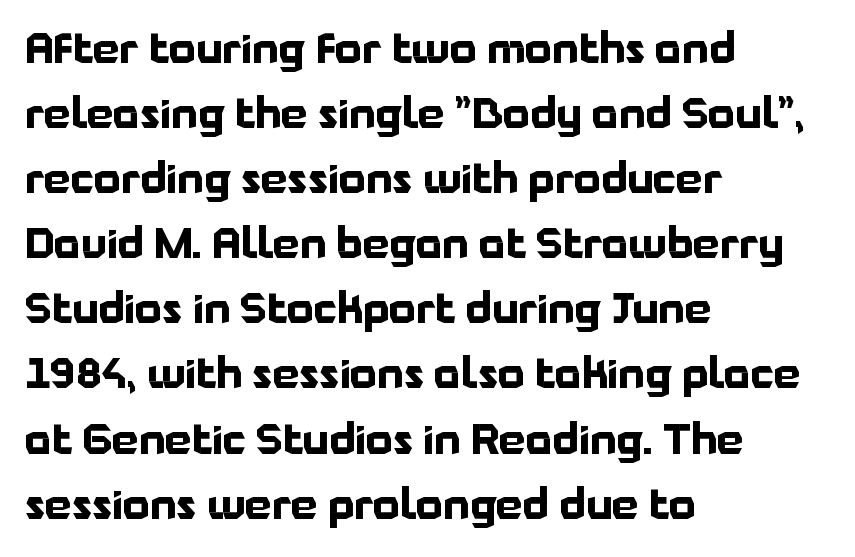
The image shows 42 px bold sans-serif type, upright; set left-aligned, normal line spacing (1.55x), normal letter spacing, not underlined; low stroke contrast and a medium x-height.
